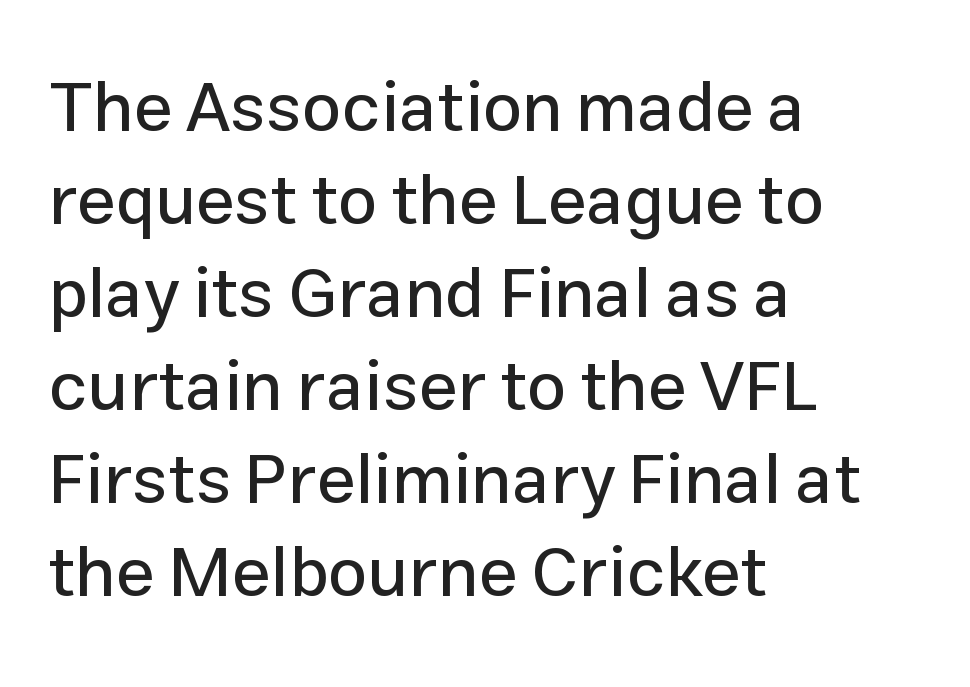
{"serif": "no", "italic": "no", "width": "normal", "stroke_contrast": "low", "x_height": "medium", "monospaced": "no", "underline": "no", "align": "left", "line_spacing": "normal", "line_spacing_ratio": 1.33, "letter_spacing": "normal", "letter_spacing_em": 0.0, "glyph_px": 70}
